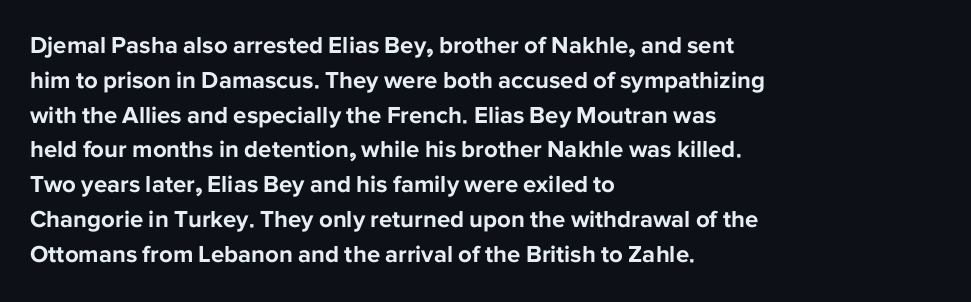
Q: Is the text bold? A: Yes.
Q: Is the text italic (slanted)? A: No, it is upright.
Q: Is the text underlined? A: No.
Q: How is the paragraph aligned? A: Left-aligned.
Q: Is the spacing between letters normal or unusually wide? A: Normal.
Q: Is the spacing between lines tight, normal or loose? A: Normal.
